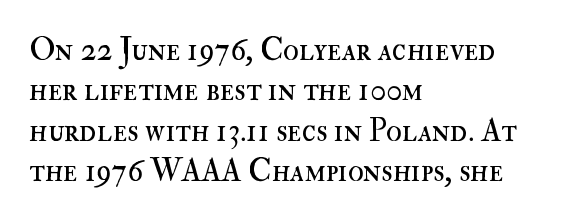
These glyphs show unthickened strokes, regular width or finer. The space beneath each line is pristine and unruled. Think of a printed novel: that variable character pitch is what you see here. Upright lettering throughout.
